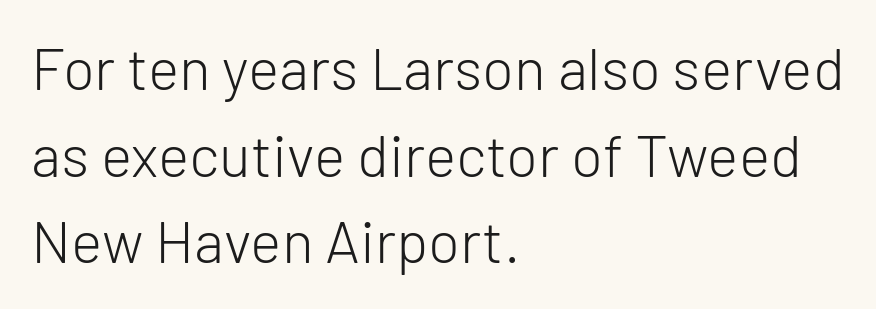
{"serif": "no", "italic": "no", "bold": "no", "weight": "light", "width": "normal", "stroke_contrast": "low", "x_height": "medium", "monospaced": "no", "underline": "no", "align": "left", "line_spacing": "normal", "line_spacing_ratio": 1.47, "letter_spacing": "normal", "letter_spacing_em": 0.0, "glyph_px": 59}
